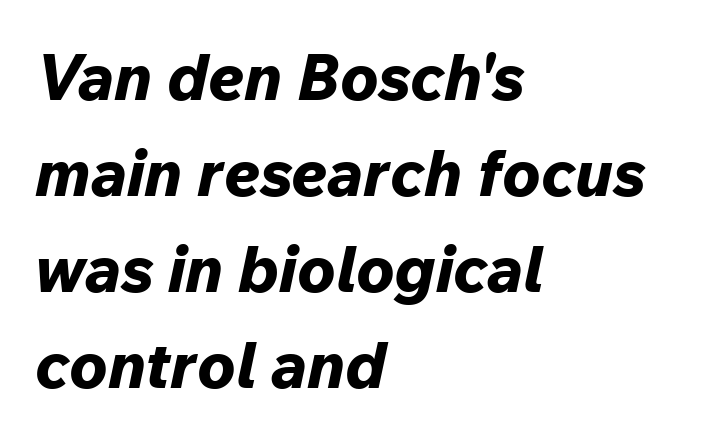
{"italic": "yes", "lean": "right", "slant_degrees": 12, "bold": "yes", "weight": "bold", "width": "normal", "stroke_contrast": "low", "x_height": "medium", "monospaced": "no", "underline": "no", "align": "left", "line_spacing": "normal", "line_spacing_ratio": 1.5, "letter_spacing": "normal", "letter_spacing_em": 0.0, "glyph_px": 64}
